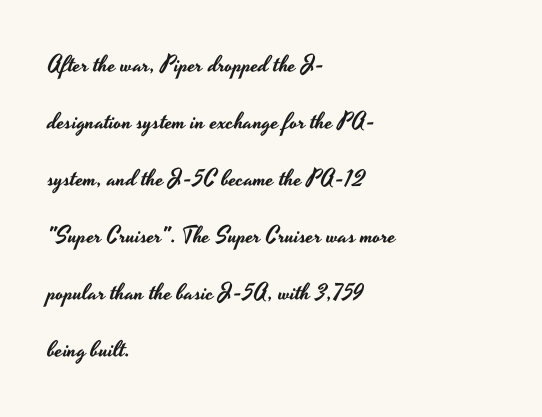
Has an underline been added? It has not. A student would call this left alignment; a typographer would say flush left, rag right. No extra tracking has been applied to these lines.
